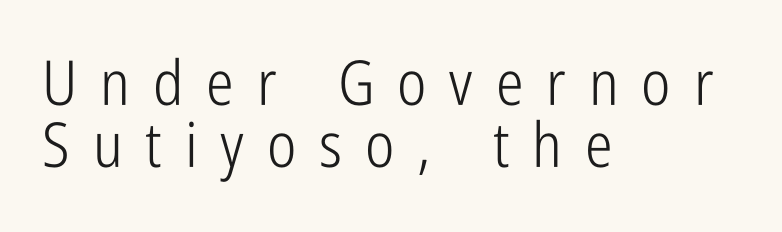
Q: Is the text bold? A: No.
Q: Is the text italic (slanted)? A: No, it is upright.
Q: Is the typeface a serif or a sans-serif typeface? A: Sans-serif.
Q: Is the text underlined? A: No.
Q: How is the paragraph aligned? A: Left-aligned.
Q: Is the spacing between letters normal or unusually wide? A: Unusually wide.
Q: Is the spacing between lines tight, normal or loose? A: Tight.
Q: Width (condensed, normal, or wide)? A: Condensed.
Q: Stroke contrast? A: Low.
Q: x-height? A: Medium.
Q: Monospaced? A: No.
